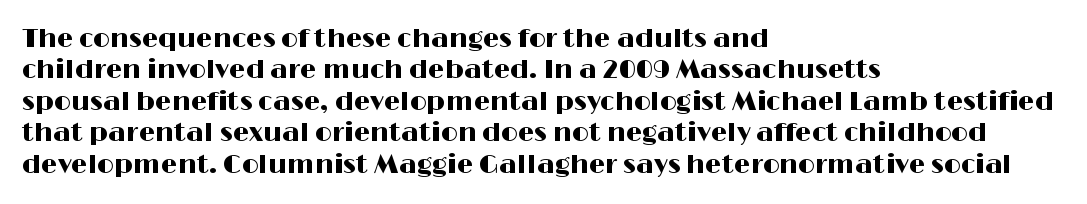
{"italic": "no", "underline": "no", "align": "left", "line_spacing_ratio": 1.21, "letter_spacing": "normal", "letter_spacing_em": 0.0, "glyph_px": 26}
